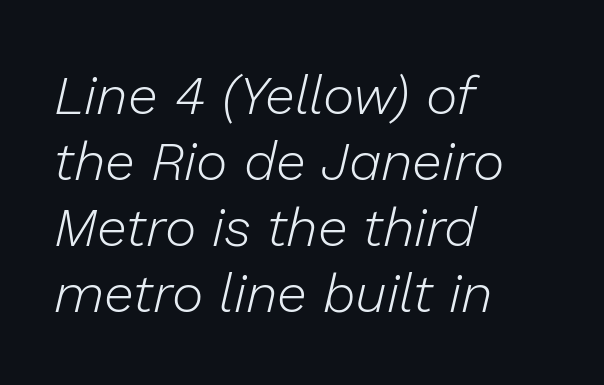
Q: Is the text bold? A: No.
Q: Is the text italic (slanted)? A: Yes, it leans right by about 13 degrees.
Q: Is the text underlined? A: No.
Q: How is the paragraph aligned? A: Left-aligned.
Q: Is the spacing between letters normal or unusually wide? A: Normal.
Q: Width (condensed, normal, or wide)? A: Normal.
Q: Stroke contrast? A: Low.
Q: x-height? A: Medium.
Q: Monospaced? A: No.
